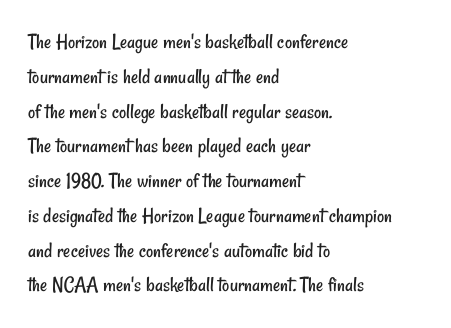
{"bold": "no", "underline": "no", "align": "left", "line_spacing": "normal", "line_spacing_ratio": 1.58, "letter_spacing": "normal", "letter_spacing_em": 0.0, "glyph_px": 22}
